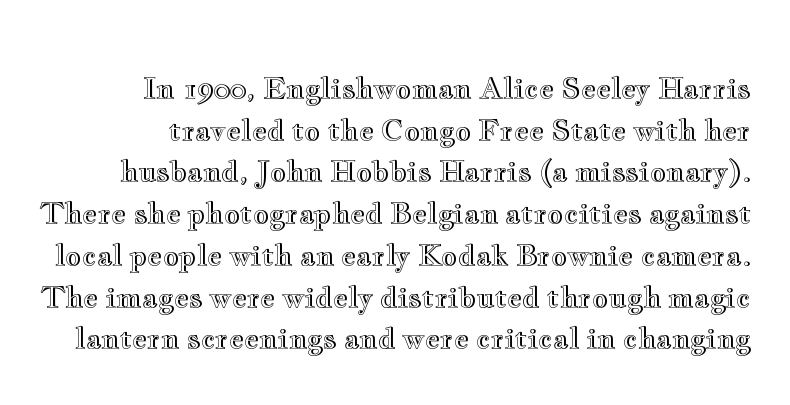
The face used here is proportionally spaced, like ordinary book or web type. Compared with typical paragraphs, the rows here are spaced about the same. Italic: no, the glyphs are upright roman. This rendering features lettering with no underline.
